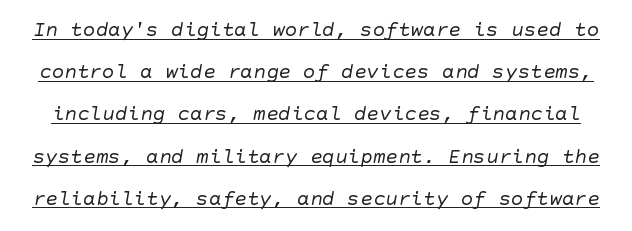
Summary of vertical rhythm: relaxed, with wide interline spacing. What stands out about the letter spacing? Nothing — it is the standard amount. A rule runs beneath these lines of type. The typeface has the unassuming heft of standard copy or less.
